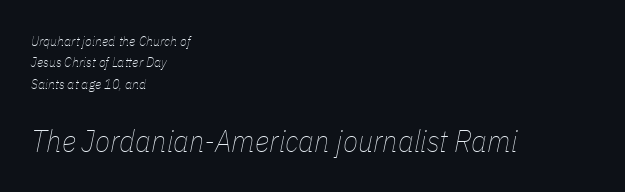
{"italic": "yes", "lean": "right", "slant_degrees": 11, "bold": "no", "weight": "thin", "width": "condensed", "stroke_contrast": "low", "x_height": "medium", "monospaced": "no", "underline": "no", "align": "left", "line_spacing": "normal", "line_spacing_ratio": 1.52, "letter_spacing": "normal", "letter_spacing_em": 0.0, "larger_block": "second", "size_ratio": 2.21, "glyph_px": 31}
